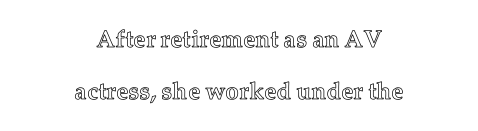
No italicization has been applied; the sample stays upright. These lines stack symmetrically, like a column narrowing and widening about its center. The type is set solid horizontally, with unmodified tracking. Only glyphs here, with clear space below each row. Horizontal bands of white between lines are thick stripes.
